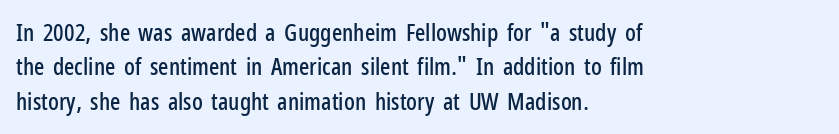
The rows are spaced the way most documents space them. Italic: no, the glyphs are upright roman. Reading down the block, your eye returns to a fixed left position each line. The words here are not underlined. Nothing unusual about the tracking: characters are spaced as the font intends.
